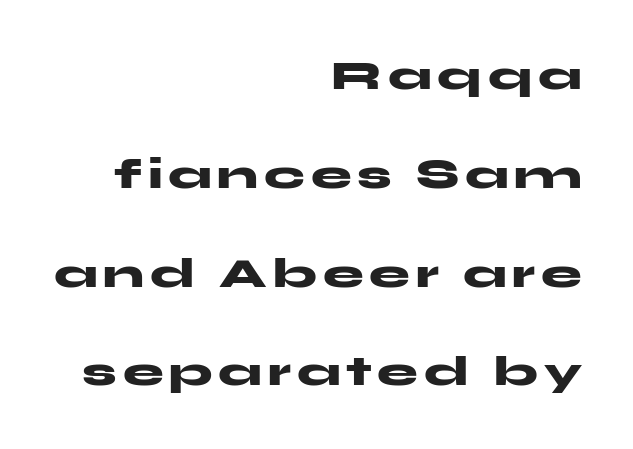
{"serif": "no", "italic": "no", "bold": "yes", "weight": "heavy", "width": "wide", "stroke_contrast": "medium", "x_height": "medium", "monospaced": "no", "underline": "no", "align": "right", "line_spacing": "loose", "line_spacing_ratio": 2.41, "glyph_px": 41}
